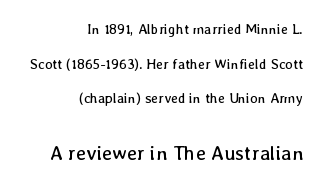
The image shows 20 px text type, upright; set right-aligned, loose line spacing (2.47x), normal letter spacing, not underlined; the second (bottom) block is 1.43x larger.
